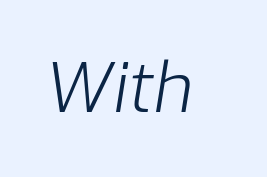
{"italic": "yes", "lean": "right", "slant_degrees": 9, "bold": "no", "weight": "light", "width": "normal", "stroke_contrast": "low", "x_height": "medium", "monospaced": "no", "underline": "no", "letter_spacing": "normal", "letter_spacing_em": 0.0, "glyph_px": 69}
